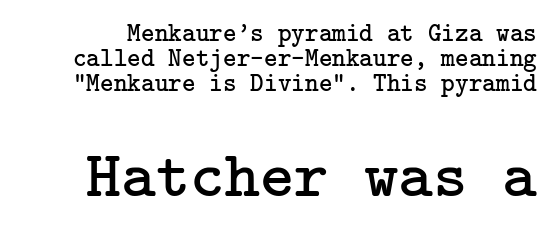
The image shows 66 px regular-weight serif type, upright; set tight line spacing (0.97x), normal letter spacing, not underlined; the second (bottom) block is 2.54x larger; low stroke contrast and a medium x-height.
